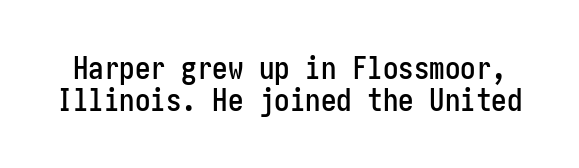
{"serif": "no", "italic": "no", "width": "condensed", "stroke_contrast": "low", "x_height": "medium", "underline": "no", "line_spacing": "tight", "line_spacing_ratio": 1.03, "letter_spacing": "normal", "letter_spacing_em": 0.0, "glyph_px": 31}
